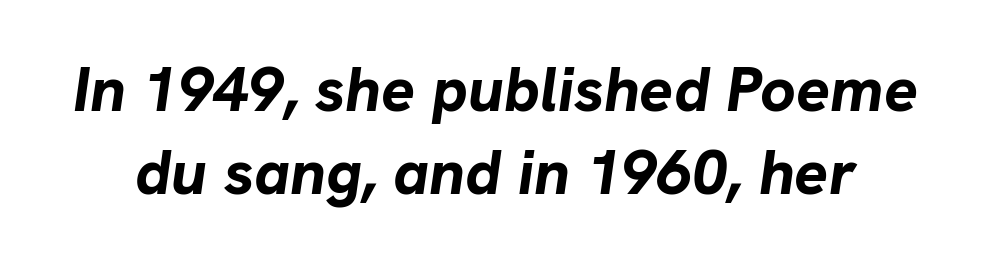
Q: Is the text bold? A: Yes.
Q: Is the text italic (slanted)? A: Yes, it leans right by about 8 degrees.
Q: Is the text underlined? A: No.
Q: Is the spacing between letters normal or unusually wide? A: Normal.
Q: Is the spacing between lines tight, normal or loose? A: Normal.
Q: Width (condensed, normal, or wide)? A: Normal.
Q: Stroke contrast? A: Low.
Q: x-height? A: Medium.
Q: Monospaced? A: No.
